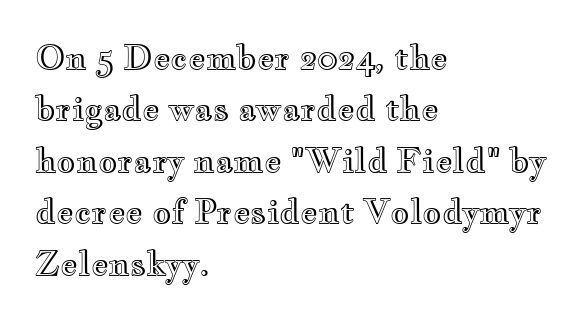
Q: Is the text italic (slanted)? A: No, it is upright.
Q: Is the text underlined? A: No.
Q: How is the paragraph aligned? A: Left-aligned.
Q: Is the spacing between letters normal or unusually wide? A: Normal.
Q: Is the spacing between lines tight, normal or loose? A: Normal.
Q: Width (condensed, normal, or wide)? A: Wide.
Q: x-height? A: Small.
Q: Monospaced? A: No.
